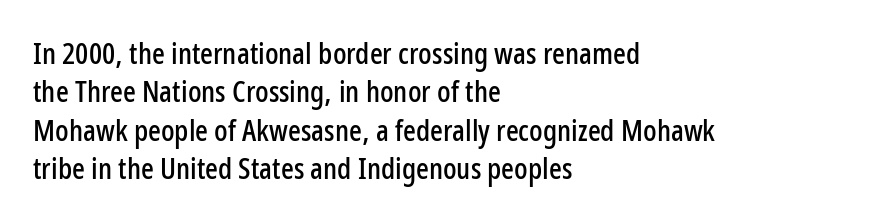
The image shows 30 px condensed sans-serif type, upright; set left-aligned, normal line spacing (1.28x), normal letter spacing, not underlined; low stroke contrast and a medium x-height.
